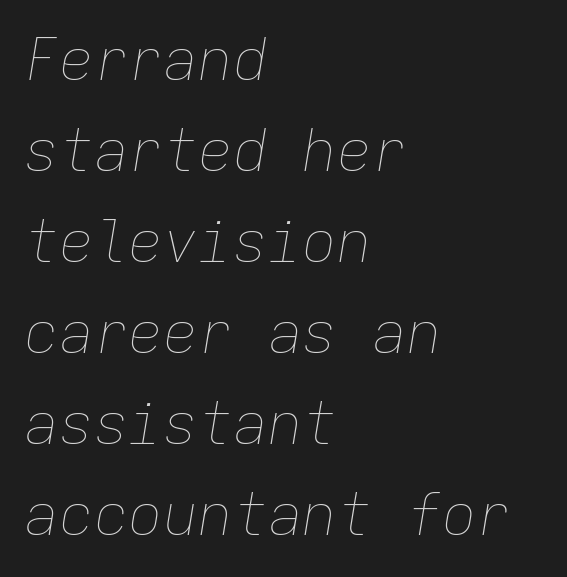
The space directly below the letters is spotless. These lines stack with their left ends in a neat column. Looks like terminal output: every glyph gets an equal slot. These lines keep a tight, regular rhythm from letter to letter. It's the slanting kind of type.
